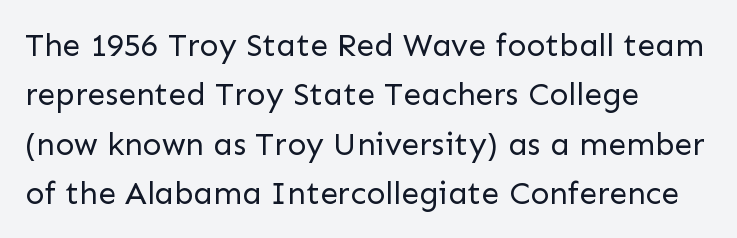
{"serif": "no", "italic": "no", "bold": "no", "weight": "regular", "width": "normal", "stroke_contrast": "low", "x_height": "medium", "monospaced": "no", "underline": "no", "align": "left", "line_spacing": "normal", "line_spacing_ratio": 1.54, "letter_spacing": "normal", "letter_spacing_em": 0.0, "glyph_px": 32}
